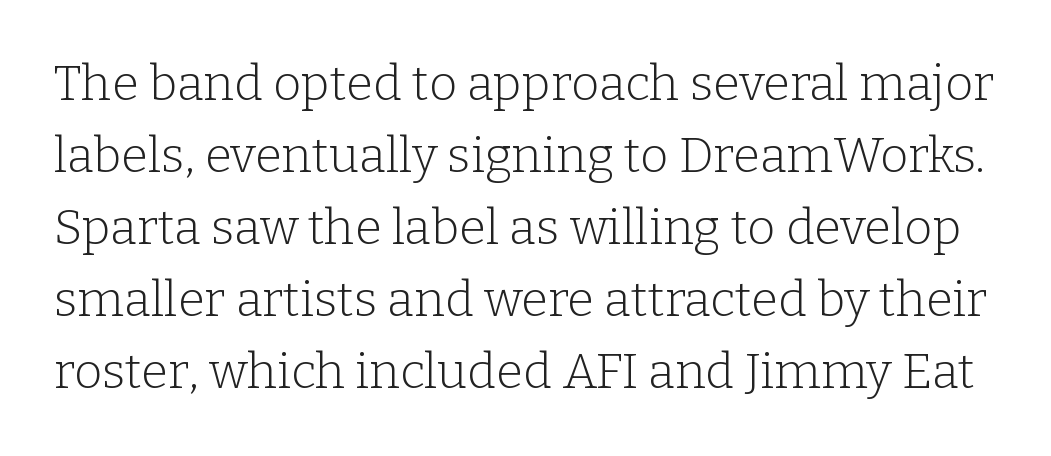
Q: Is the text bold? A: No.
Q: Is the text italic (slanted)? A: No, it is upright.
Q: Is the typeface a serif or a sans-serif typeface? A: Serif.
Q: Is the text underlined? A: No.
Q: Is the spacing between letters normal or unusually wide? A: Normal.
Q: Is the spacing between lines tight, normal or loose? A: Normal.
Q: Width (condensed, normal, or wide)? A: Normal.
Q: Stroke contrast? A: Low.
Q: x-height? A: Medium.
Q: Monospaced? A: No.
